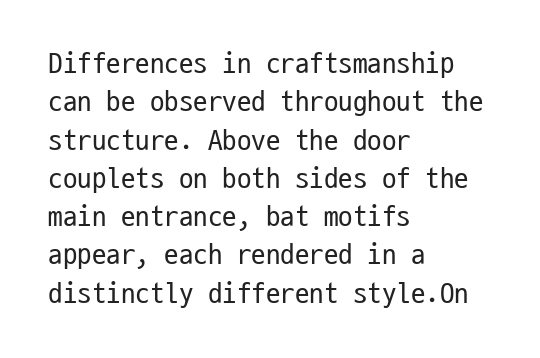
The image shows 29 px regular-weight, condensed sans-serif type, upright, monospaced; set left-aligned, normal line spacing (1.32x), normal letter spacing, not underlined; low stroke contrast and a medium x-height.
